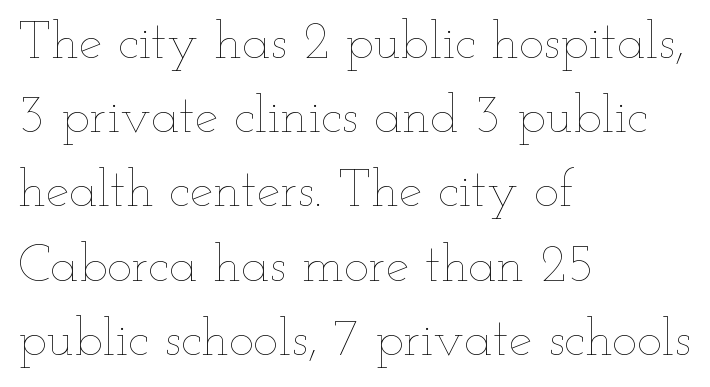
Q: Is the text bold? A: No.
Q: Is the text italic (slanted)? A: No, it is upright.
Q: Is the text underlined? A: No.
Q: How is the paragraph aligned? A: Left-aligned.
Q: Is the spacing between letters normal or unusually wide? A: Normal.
Q: Is the spacing between lines tight, normal or loose? A: Normal.
Q: Width (condensed, normal, or wide)? A: Wide.
Q: Stroke contrast? A: Low.
Q: x-height? A: Small.
Q: Monospaced? A: No.
